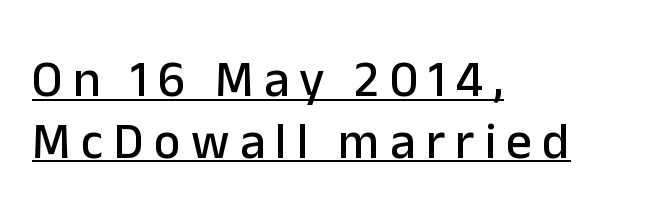
The setting favours the left margin, as ordinary paragraphs usually do. The passage shown has open, widely tracked lettering throughout. Caption: lettering with a line underneath. The text was rendered using a sans face with plain stroke endings. Looks like regular typesetting: each glyph gets only the width it needs. A roman cut, with each character standing at attention.
